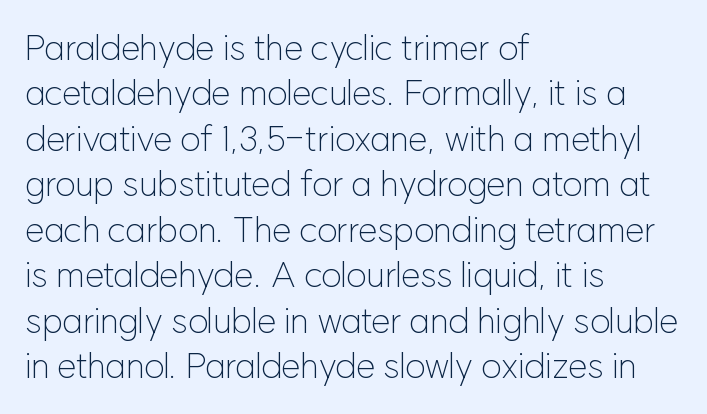
The image shows 35 px light sans-serif type, upright; set left-aligned, normal line spacing (1.3x), normal letter spacing, not underlined; low stroke contrast and a medium x-height.
